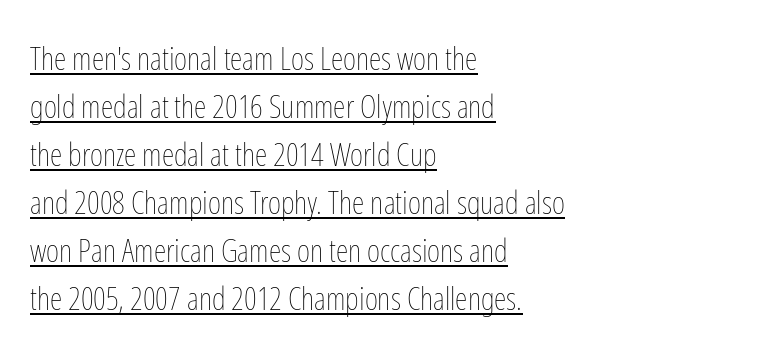
Q: Is the text bold? A: No.
Q: Is the text italic (slanted)? A: No, it is upright.
Q: Is the text underlined? A: Yes.
Q: How is the paragraph aligned? A: Left-aligned.
Q: Is the spacing between letters normal or unusually wide? A: Normal.
Q: Is the spacing between lines tight, normal or loose? A: Normal.
Q: Width (condensed, normal, or wide)? A: Condensed.
Q: Stroke contrast? A: Low.
Q: x-height? A: Medium.
Q: Monospaced? A: No.
